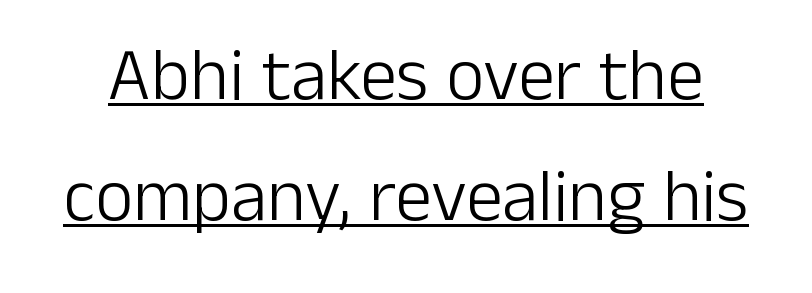
Q: Is the text bold? A: No.
Q: Is the text italic (slanted)? A: No, it is upright.
Q: Is the typeface a serif or a sans-serif typeface? A: Sans-serif.
Q: Is the text underlined? A: Yes.
Q: Is the spacing between letters normal or unusually wide? A: Normal.
Q: Is the spacing between lines tight, normal or loose? A: Normal.
Q: Width (condensed, normal, or wide)? A: Normal.
Q: Stroke contrast? A: Low.
Q: x-height? A: Medium.
Q: Monospaced? A: No.
